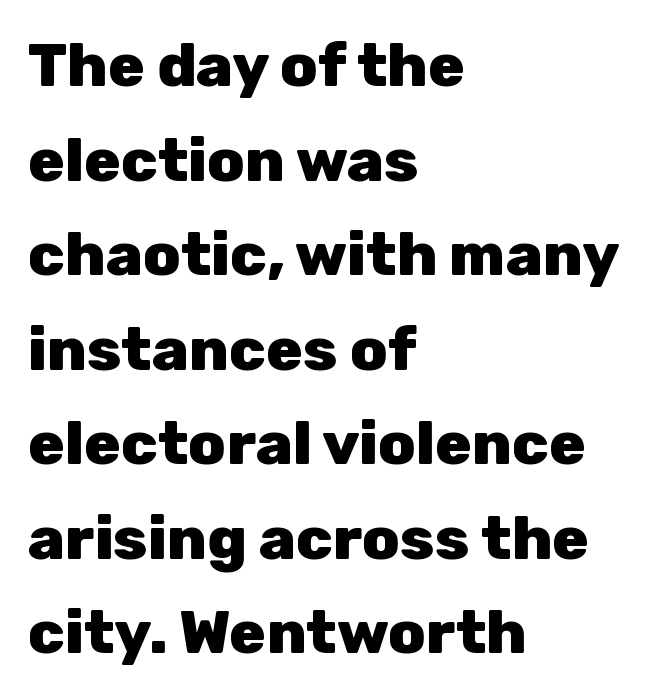
The image shows 61 px heavy sans-serif type, upright; set left-aligned, normal line spacing (1.55x), normal letter spacing, not underlined; low stroke contrast and a medium x-height.
